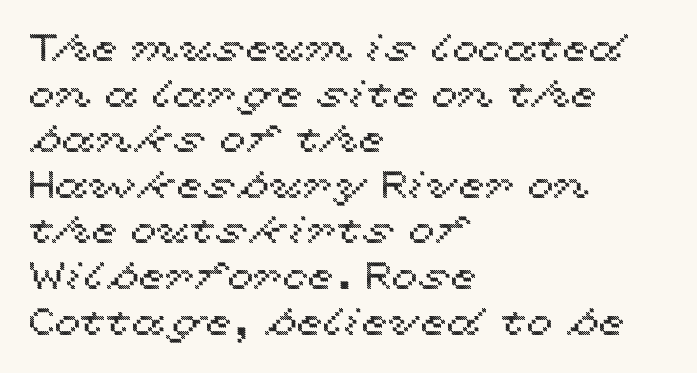
Descender tails drop into unmarked territory. Standard letterfit; no display-style spreading of the glyphs. Typeset ragged right — the left edge is the straight one.
